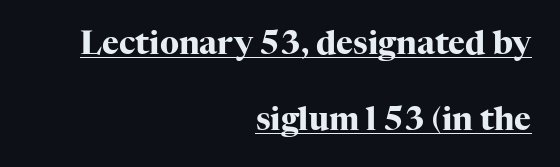
Weight: bold. Looks like regular typesetting: each glyph gets only the width it needs. Characters remain perfectly vertical along every line. The passage shown is underscored from start to finish. Widely set lines give the paragraph a tall, airy silhouette. Is the letter spacing exaggerated? No — it looks like the ordinary default.
